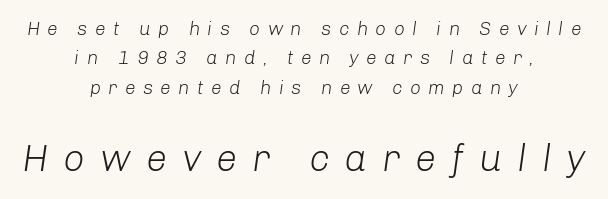
Q: Is the text bold? A: No.
Q: Is the text italic (slanted)? A: Yes, it leans right by about 8 degrees.
Q: Is the text underlined? A: No.
Q: How is the paragraph aligned? A: Centered.
Q: Is the spacing between letters normal or unusually wide? A: Unusually wide.
Q: Is the spacing between lines tight, normal or loose? A: Normal.
Q: Which block of text is set in a larger size, the first (top) or the second (bottom)? A: The second (bottom) one.
Q: Width (condensed, normal, or wide)? A: Normal.
Q: Stroke contrast? A: Low.
Q: x-height? A: Medium.
Q: Monospaced? A: No.
